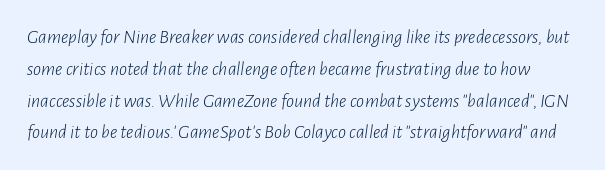
Compared with ordinary roman type, these characters are visibly tilted. Unmarked baselines from the first word to the last. Normally led — the rows are evenly, conventionally spaced. Look at the tracking — it's just the regular setting, nothing added. The typesetting does not lean heavy: it is not bold.
